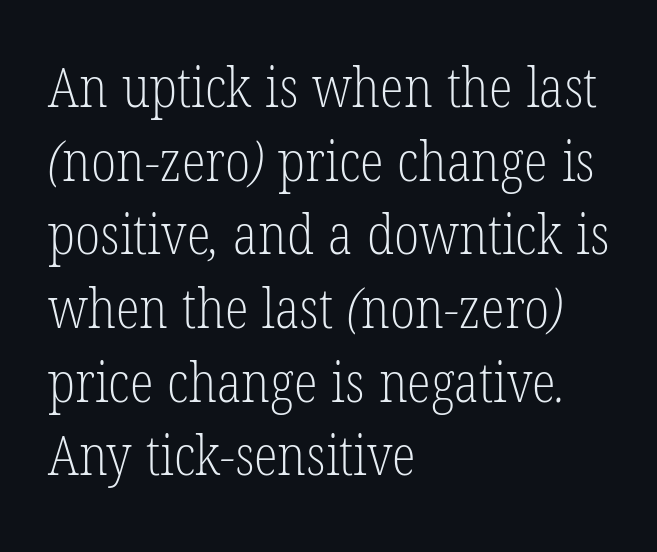
The image shows 55 px light, condensed serif type; set left-aligned, normal line spacing (1.34x), normal letter spacing, not underlined; low stroke contrast and a medium x-height.
